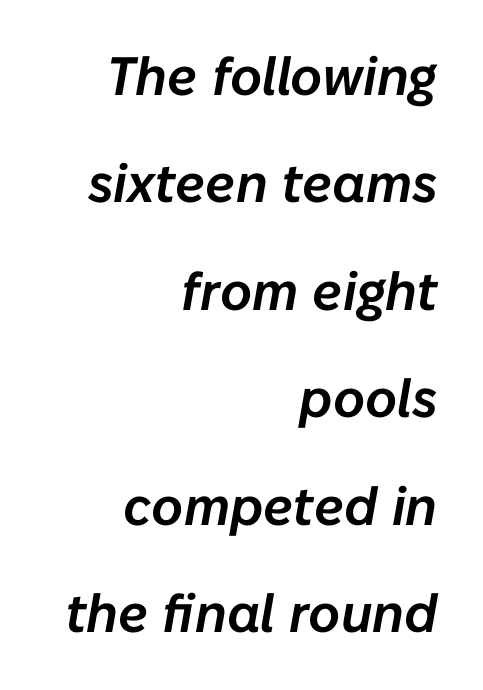
The image shows 54 px text type, italic (leaning right); set right-aligned, loose line spacing (1.99x), normal letter spacing, not underlined; low stroke contrast and a medium x-height.
